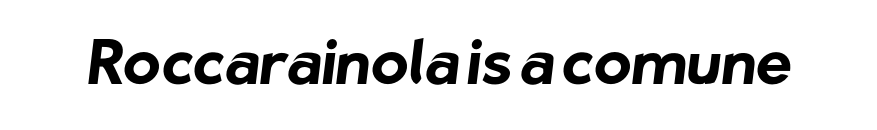
This sample has the flowing, uneven cadence of proportional lettering. The type is set solid horizontally, with unmodified tracking. Beneath every word, the page is bare. I'd call this a sans setting — the letters go barefoot. The font is running at its bold setting.
